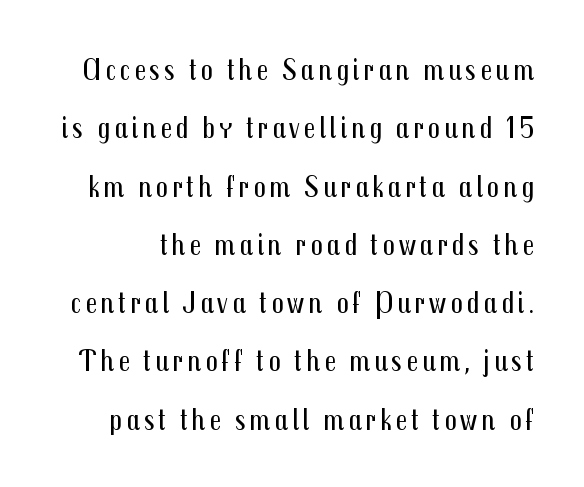
The image shows 31 px regular-weight, condensed sans-serif type, upright; set line spacing 1.88x, not underlined; medium stroke contrast and a medium x-height.
